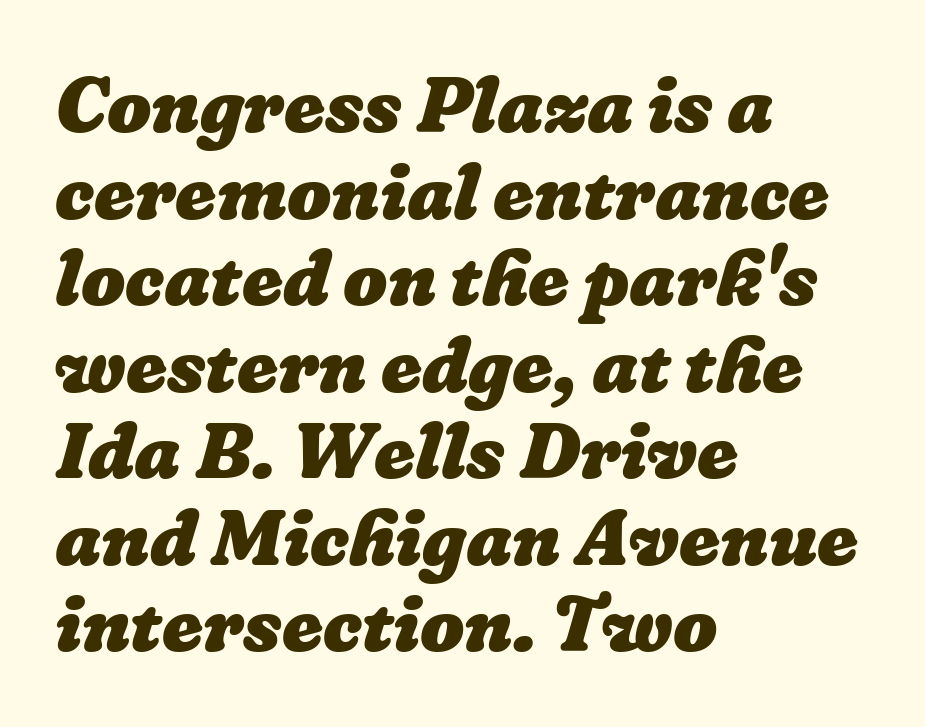
{"bold": "yes", "weight": "heavy", "width": "normal", "stroke_contrast": "low", "x_height": "medium", "monospaced": "no", "underline": "no", "align": "left", "line_spacing": "tight", "line_spacing_ratio": 1.11, "letter_spacing": "normal", "letter_spacing_em": 0.0, "glyph_px": 78}
